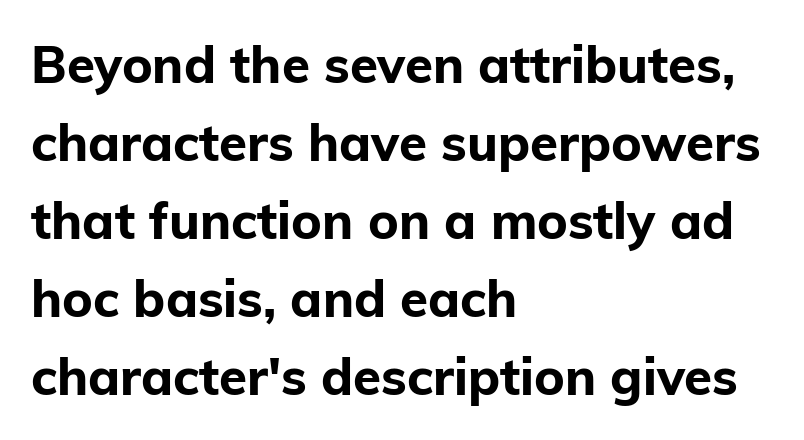
The image shows 51 px bold sans-serif type, upright; set left-aligned, normal line spacing (1.53x), normal letter spacing, not underlined; low stroke contrast and a medium x-height.
